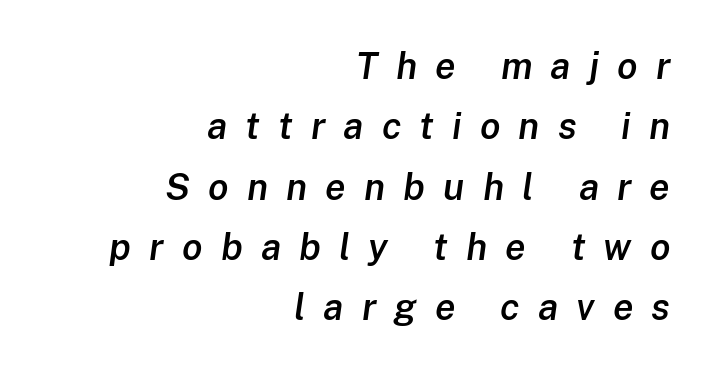
The image shows 37 px semibold type, italic (leaning right); set right-aligned, normal line spacing (1.63x), unusually wide letter spacing (+0.49 em), not underlined; low stroke contrast and a medium x-height.
